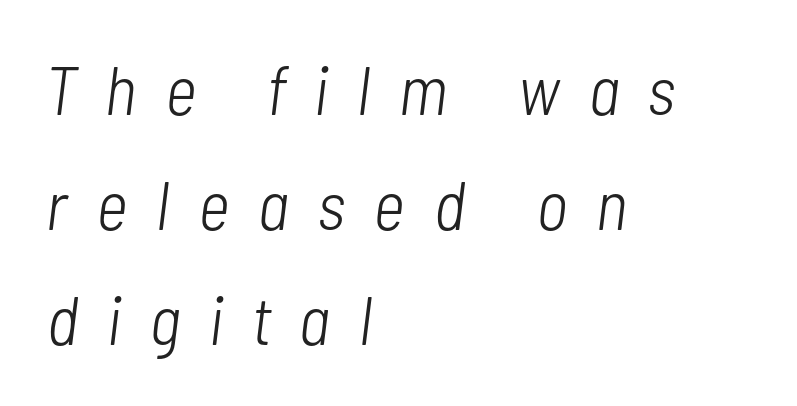
The glyphs look as if they've been sheared to an angle. This rendering widens character spacing well past its baseline value. These glyphs show unthickened strokes, regular width or finer. Bare-footed words on every line. Character widths vary here, with narrow letters taking less room than wide ones. Does the leading feel generous? No, just average.
